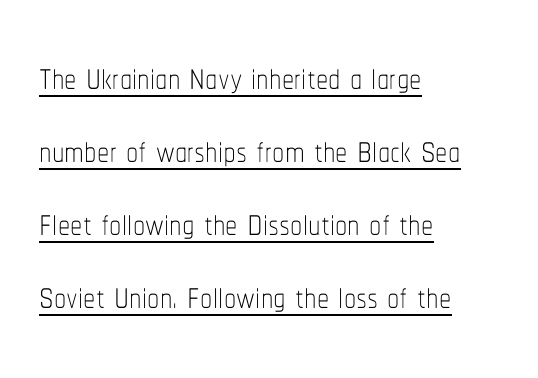
Tracking here is standard; glyphs follow each other at the usual distance. If you drew a ruler down the left edge, every line would touch it. Ordinary non-slanted type is in use. Emphasis is given by a line drawn under the lettering. Heft: none added — not bold.
